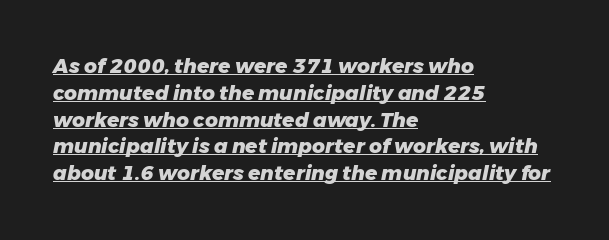
The letters are bold, with thick, heavy strokes. Letter spacing: default. Typeset ragged right — the left edge is the straight one. Notice how the stems are inclined rather than vertical — that's the hallmark of italics. The rendering uses a moderate line-height, typical for paragraphs.
